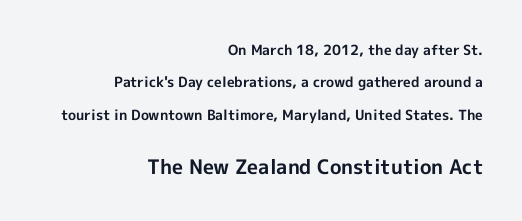
The axis of the letterforms is exactly vertical. Look at the glyph heights: the lower group is clearly the bigger setting. Words float on clear page, feet unadorned. The paragraph has a hard right edge and a soft left edge. Observe the ordinary spacing: letters are neighbours, not strangers.
